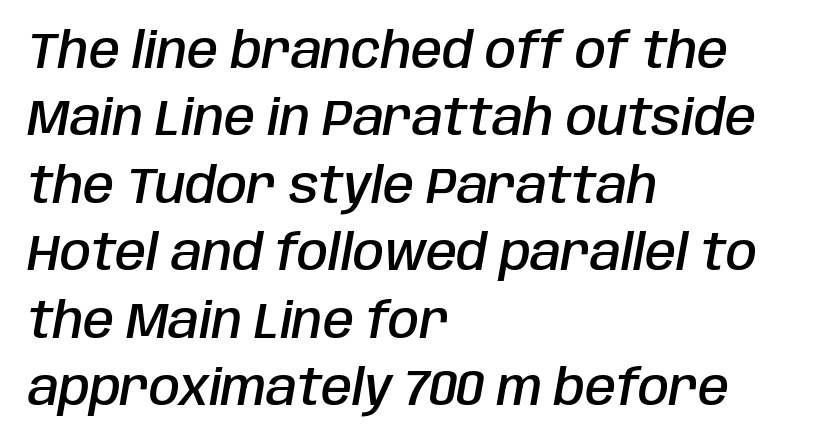
Q: Is the text bold? A: Semi-bold.
Q: Is the text italic (slanted)? A: Yes, it leans right by about 10 degrees.
Q: Is the text underlined? A: No.
Q: How is the paragraph aligned? A: Left-aligned.
Q: Is the spacing between letters normal or unusually wide? A: Normal.
Q: Is the spacing between lines tight, normal or loose? A: Normal.
Q: Width (condensed, normal, or wide)? A: Condensed.
Q: Stroke contrast? A: Low.
Q: x-height? A: Large.
Q: Monospaced? A: No.
